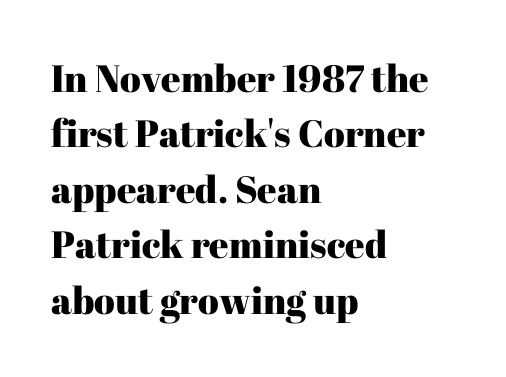
Q: Is the text italic (slanted)? A: No, it is upright.
Q: Is the typeface a serif or a sans-serif typeface? A: Serif.
Q: Is the text underlined? A: No.
Q: How is the paragraph aligned? A: Left-aligned.
Q: Is the spacing between letters normal or unusually wide? A: Normal.
Q: Is the spacing between lines tight, normal or loose? A: Normal.
Q: Width (condensed, normal, or wide)? A: Normal.
Q: Stroke contrast? A: High.
Q: x-height? A: Medium.
Q: Monospaced? A: No.
